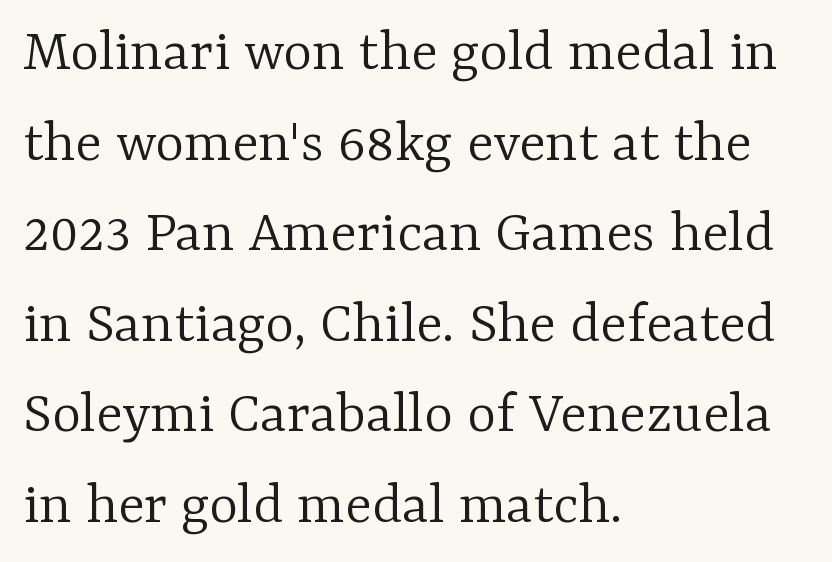
The image shows 62 px light serif type, upright; set left-aligned, normal line spacing (1.46x), normal letter spacing, not underlined; low stroke contrast and a medium x-height.
